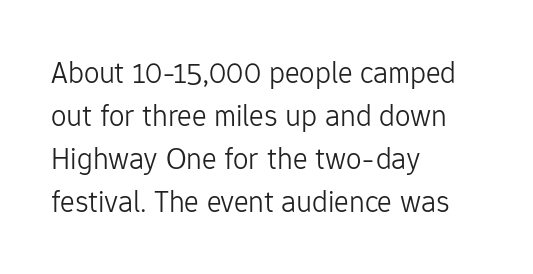
Q: Is the text bold? A: No.
Q: Is the text italic (slanted)? A: No, it is upright.
Q: Is the typeface a serif or a sans-serif typeface? A: Sans-serif.
Q: Is the text underlined? A: No.
Q: How is the paragraph aligned? A: Left-aligned.
Q: Is the spacing between letters normal or unusually wide? A: Normal.
Q: Is the spacing between lines tight, normal or loose? A: Normal.
Q: Width (condensed, normal, or wide)? A: Normal.
Q: Stroke contrast? A: Low.
Q: x-height? A: Medium.
Q: Monospaced? A: No.
